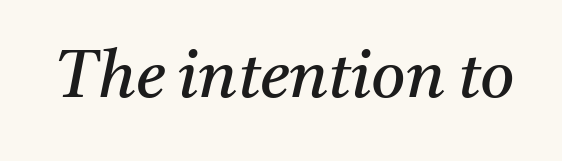
Unlike a clean sans, this face finishes its strokes with serifs. Heft: none added — not bold. The space directly below the letters is spotless. The face used here is rendered with its standard letterfit. Do the characters align in a grid? No, the font is proportional.
